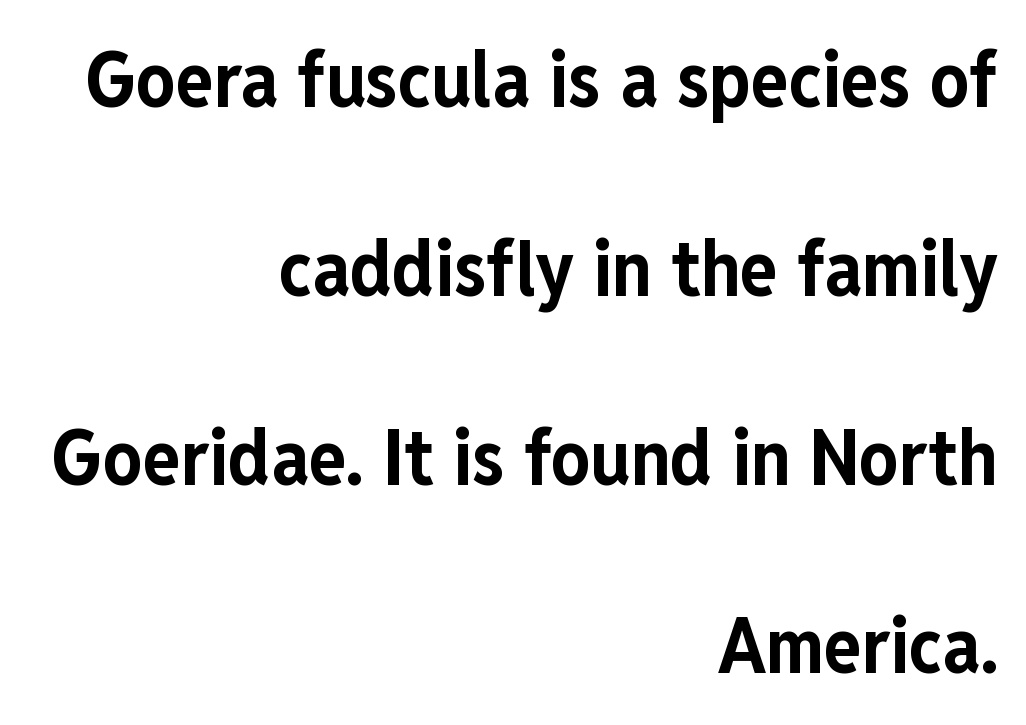
Q: Is the text bold? A: Yes.
Q: Is the text italic (slanted)? A: No, it is upright.
Q: Is the typeface a serif or a sans-serif typeface? A: Sans-serif.
Q: Is the text underlined? A: No.
Q: How is the paragraph aligned? A: Right-aligned.
Q: Is the spacing between letters normal or unusually wide? A: Normal.
Q: Is the spacing between lines tight, normal or loose? A: Loose.
Q: Width (condensed, normal, or wide)? A: Condensed.
Q: Stroke contrast? A: Low.
Q: x-height? A: Medium.
Q: Monospaced? A: No.
